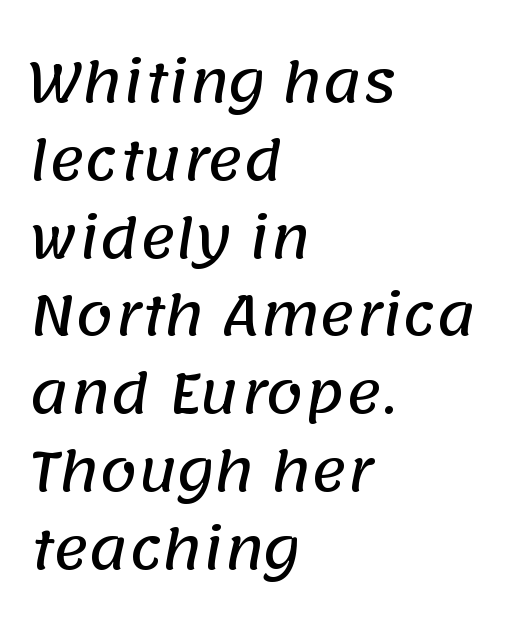
{"serif": "no", "width": "normal", "stroke_contrast": "low", "x_height": "large", "monospaced": "no", "underline": "no", "align": "left", "line_spacing": "normal", "line_spacing_ratio": 1.44, "letter_spacing": "normal", "letter_spacing_em": 0.0, "glyph_px": 54}
